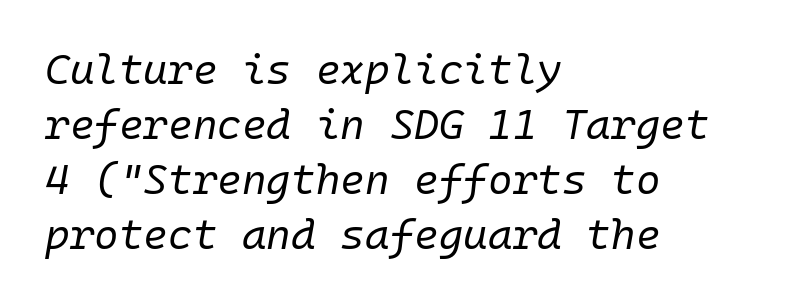
Quick note: italic. Honestly, there is no underline to notice here at all. Compared with typical paragraphs, the rows here are spaced about the same. What stands out about the letter spacing? Nothing — it is the standard amount. One-word summary of the alignment: left. Is the type heavy? It reads as light-to-regular instead.
